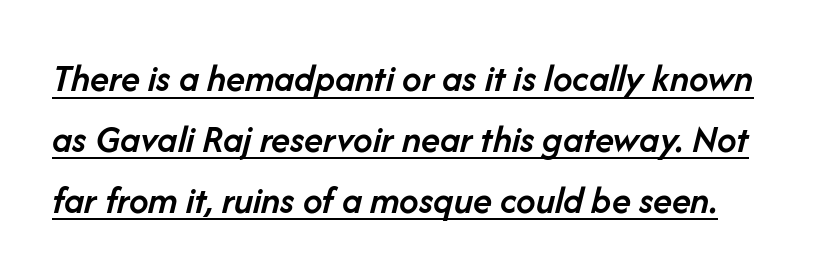
The image shows 39 px semibold type, italic (leaning right); set normal line spacing (1.56x), normal letter spacing, underlined; low stroke contrast and a medium x-height.
